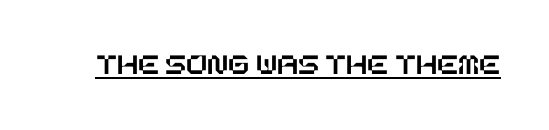
The lettering stays uniformly vertical, giving the passage a roman look. Tracking here is standard; glyphs follow each other at the usual distance. A typographer would call this underscored text.
